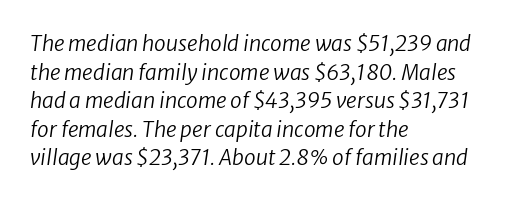
The passage shown stacks its lines at a standard gap. Unmarked baselines from the first word to the last. Notice how the stems are inclined rather than vertical — that's the hallmark of italics. The face looks like a standard text weight, possibly lighter. You could call the tracking neutral — neither tight nor loose. Left-aligned paragraph, ragged on the right.
